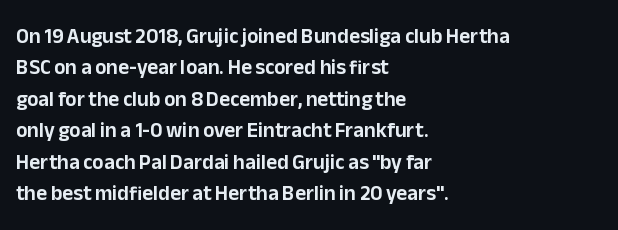
{"italic": "no", "underline": "no", "align": "left", "line_spacing": "normal", "line_spacing_ratio": 1.5, "letter_spacing": "normal", "letter_spacing_em": 0.0, "glyph_px": 21}
